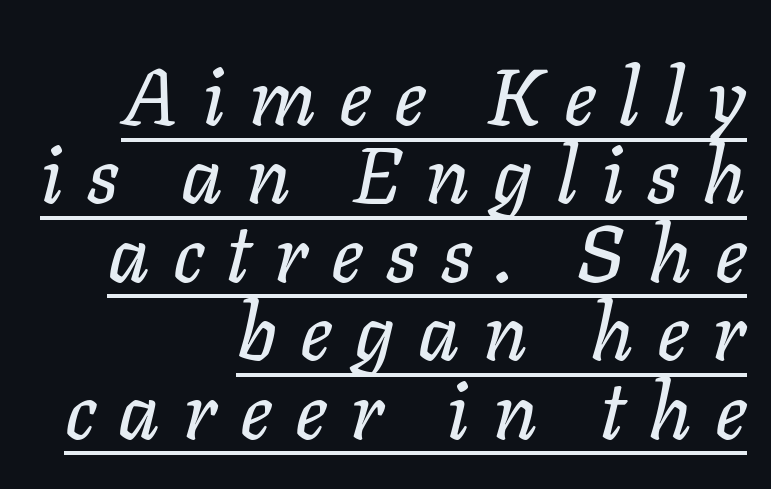
The rendering applies a slant to the glyphs. The lines are packed closely together with very little leading. Notice how the passage keeps a crisp vertical edge on the right only. Think of a printed novel: that variable character pitch is what you see here.
